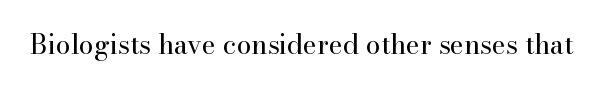
{"italic": "no", "bold": "no", "underline": "no", "letter_spacing": "normal", "letter_spacing_em": 0.0, "glyph_px": 27}
